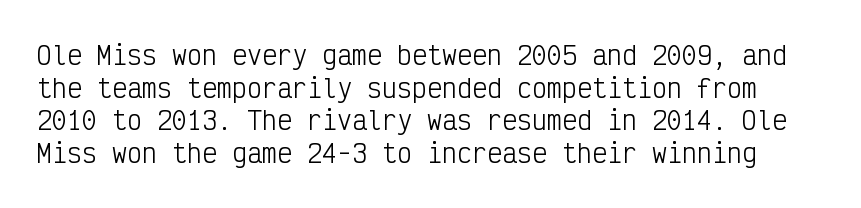
Q: Is the text bold? A: No.
Q: Is the text italic (slanted)? A: No, it is upright.
Q: Is the text underlined? A: No.
Q: Is the spacing between letters normal or unusually wide? A: Normal.
Q: Is the spacing between lines tight, normal or loose? A: Normal.
